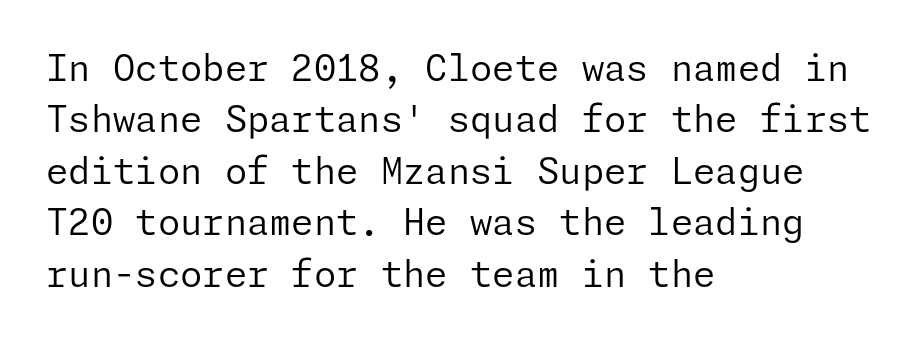
{"serif": "no", "italic": "no", "bold": "no", "weight": "regular", "width": "normal", "stroke_contrast": "low", "x_height": "medium", "underline": "no", "align": "left", "line_spacing": "normal", "line_spacing_ratio": 1.43, "letter_spacing": "normal", "letter_spacing_em": 0.0, "glyph_px": 36}
